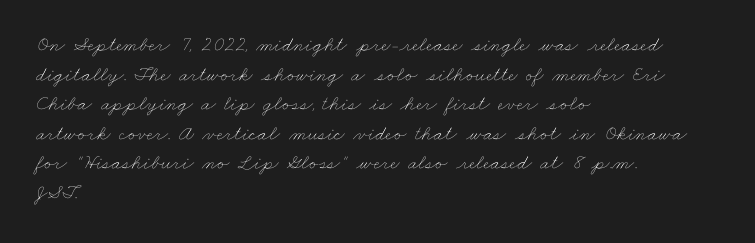
Q: Is the text bold? A: No.
Q: Is the text underlined? A: No.
Q: How is the paragraph aligned? A: Left-aligned.
Q: Is the spacing between letters normal or unusually wide? A: Normal.
Q: Is the spacing between lines tight, normal or loose? A: Normal.
